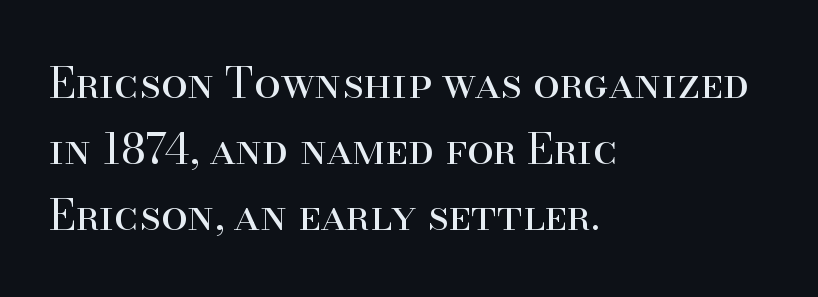
This sample keeps an unexceptional amount of space between lines. Regarding serifs, this sample has them. Letters rest on an invisible, unmarked baseline. Teacher's note: observe the even left margin — that is flush-left alignment. Caption: standard tracking, unaltered. The lettering stays uniformly vertical, giving the passage a roman look.
